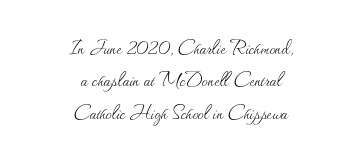
{"bold": "no", "underline": "no", "align": "center", "line_spacing": "normal", "line_spacing_ratio": 1.35, "letter_spacing": "normal", "letter_spacing_em": 0.0, "glyph_px": 24}
